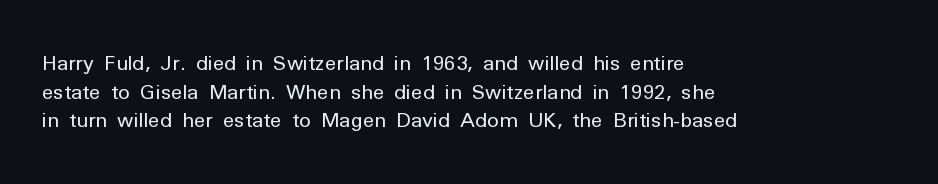
The image shows 20 px text type, upright; set left-aligned, normal line spacing (1.43x), normal letter spacing, not underlined.
